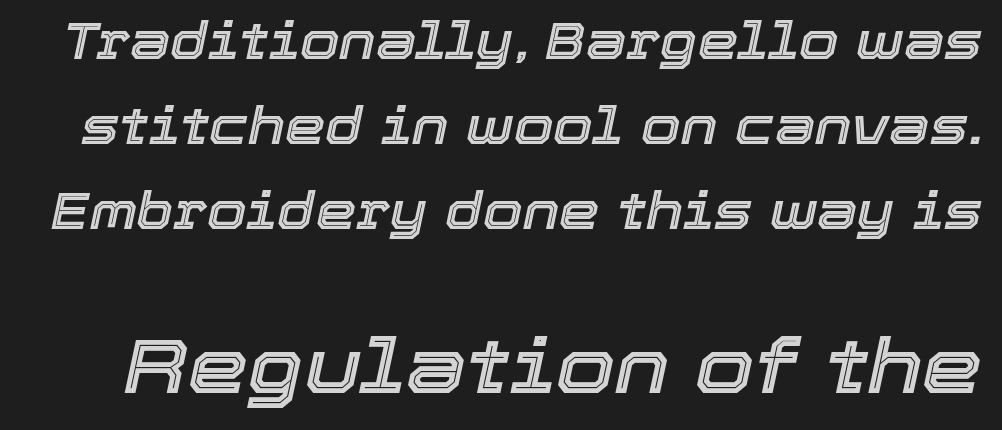
In terms of posture, this sample is oblique. Check the space under the baseline: it is left empty. Reading down the column, the eye jumps a familiar distance to each next line. Which chunk is bigger? The second one — the bottom block dwarfs the top.
